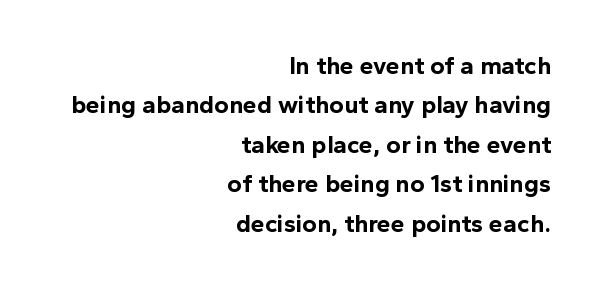
Heavy-handed strokes throughout: this text is bold. These lines are set flush right with a ragged left edge. Is the letter spacing exaggerated? No — it looks like the ordinary default. The area under the type is left untouched. Notice how the stems are strictly vertical — no italics here.
